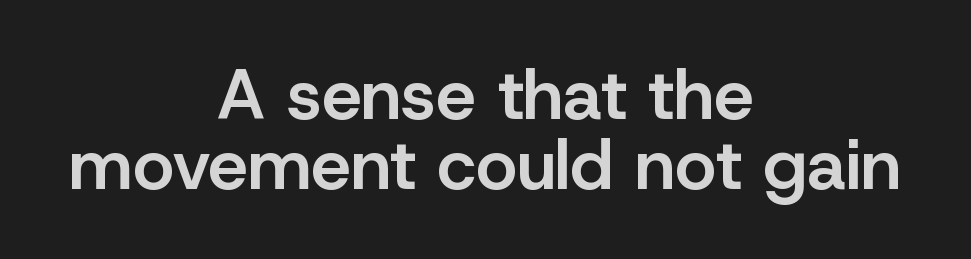
The image shows 71 px semibold sans-serif type, upright; set centered, tight line spacing (0.99x), normal letter spacing, not underlined; low stroke contrast and a medium x-height.
